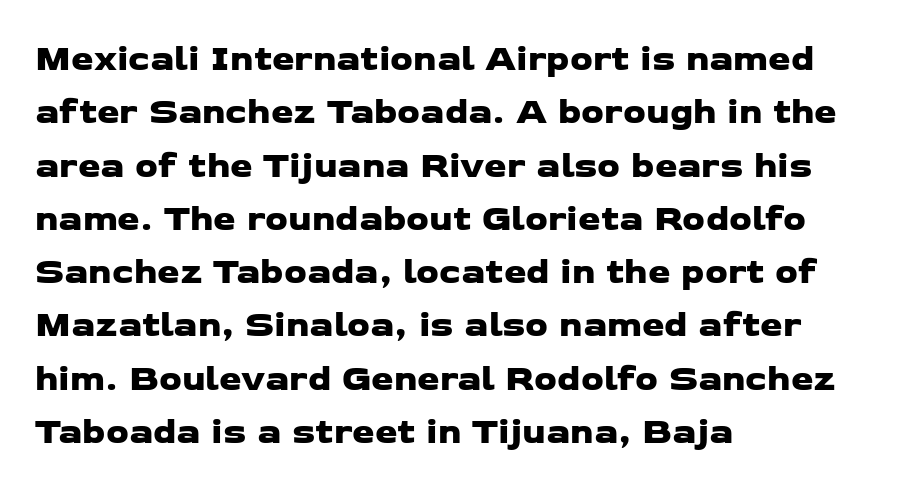
The image shows 36 px wide sans-serif type; set left-aligned, normal line spacing (1.48x), normal letter spacing, not underlined; low stroke contrast and a medium x-height.
